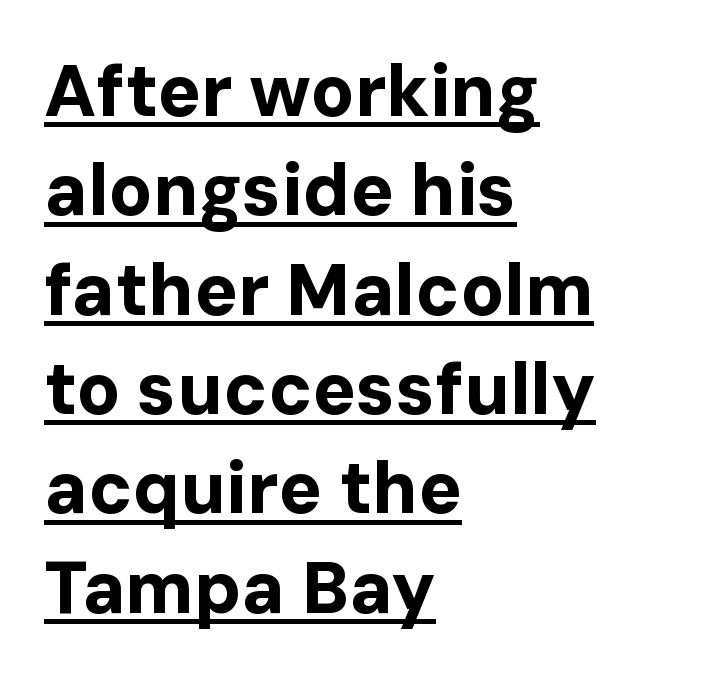
Q: Is the text bold? A: Yes.
Q: Is the text italic (slanted)? A: No, it is upright.
Q: Is the typeface a serif or a sans-serif typeface? A: Sans-serif.
Q: Is the text underlined? A: Yes.
Q: How is the paragraph aligned? A: Left-aligned.
Q: Is the spacing between letters normal or unusually wide? A: Normal.
Q: Is the spacing between lines tight, normal or loose? A: Normal.
Q: Width (condensed, normal, or wide)? A: Normal.
Q: Stroke contrast? A: Low.
Q: x-height? A: Medium.
Q: Monospaced? A: No.
